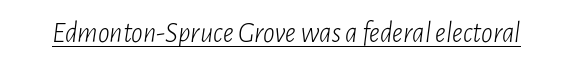
The image shows 29 px light, condensed type, italic (leaning right); set normal letter spacing, underlined; low stroke contrast and a medium x-height.
